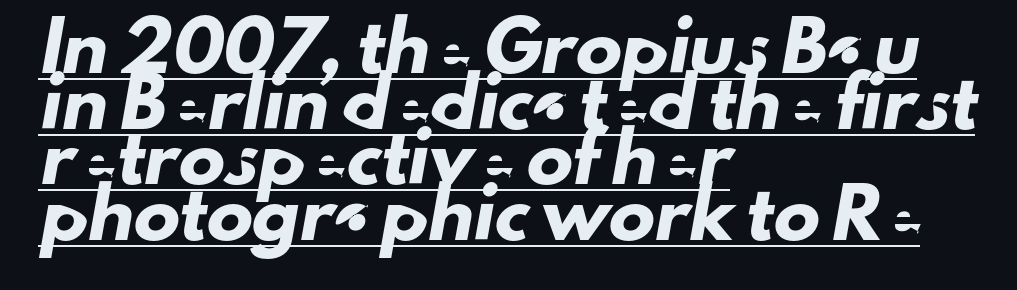
{"serif": "no", "width": "normal", "stroke_contrast": "low", "x_height": "small", "monospaced": "no", "underline": "yes", "align": "left", "line_spacing_ratio": 1.21, "letter_spacing": "normal", "letter_spacing_em": 0.0, "glyph_px": 46}
